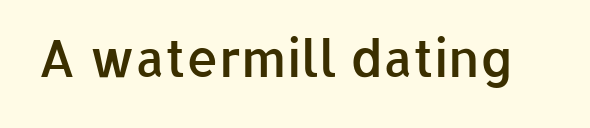
The image shows 51 px semibold sans-serif type, upright; set normal letter spacing, not underlined; low stroke contrast and a medium x-height.
